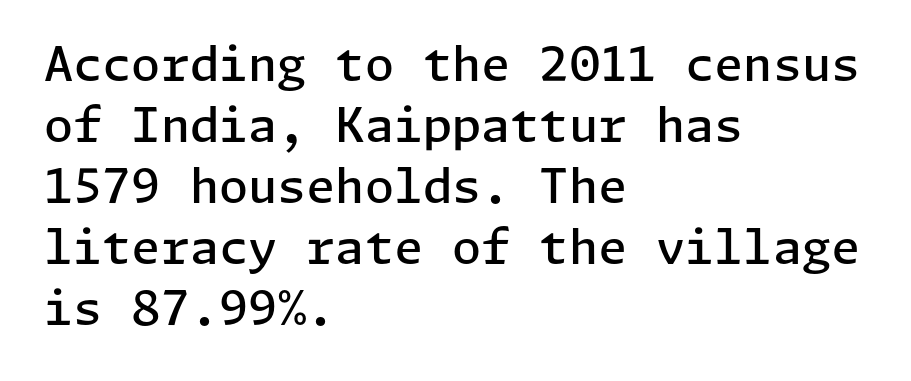
The image shows 47 px semibold sans-serif type, upright; set left-aligned, normal line spacing (1.3x), normal letter spacing, not underlined; low stroke contrast and a medium x-height.
